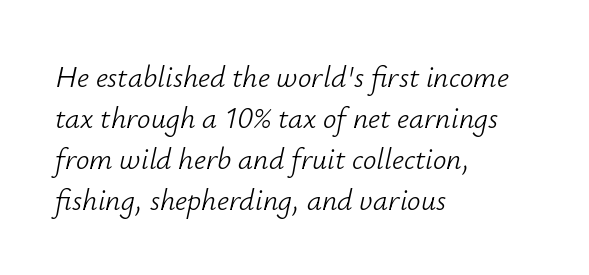
Q: Is the text bold? A: No.
Q: Is the text italic (slanted)? A: Yes, it leans right by about 12 degrees.
Q: Is the text underlined? A: No.
Q: How is the paragraph aligned? A: Left-aligned.
Q: Is the spacing between letters normal or unusually wide? A: Normal.
Q: Is the spacing between lines tight, normal or loose? A: Normal.
Q: Width (condensed, normal, or wide)? A: Normal.
Q: Stroke contrast? A: Low.
Q: x-height? A: Small.
Q: Monospaced? A: No.
